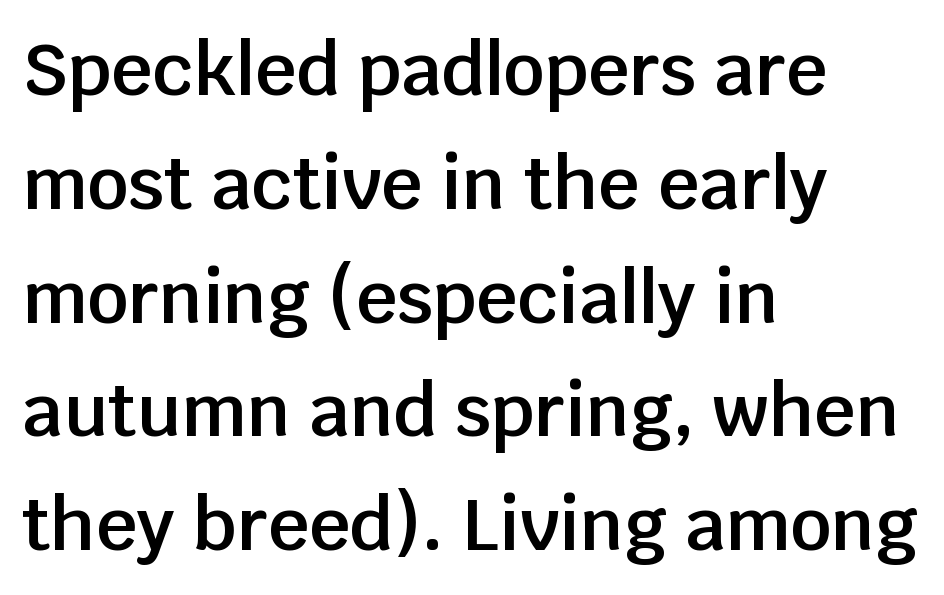
{"serif": "no", "italic": "no", "bold": "semi", "weight": "semibold", "width": "normal", "stroke_contrast": "low", "x_height": "large", "monospaced": "no", "underline": "no", "align": "left", "line_spacing": "normal", "line_spacing_ratio": 1.58, "letter_spacing": "normal", "letter_spacing_em": 0.0, "glyph_px": 72}
